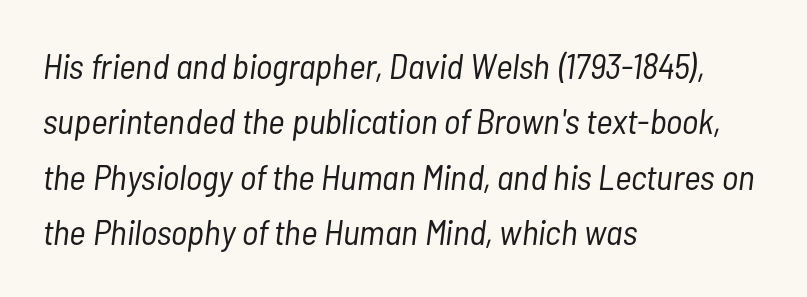
The image shows 36 px light, condensed type, italic (leaning right); set left-aligned, normal line spacing (1.54x), normal letter spacing, not underlined; low stroke contrast and a medium x-height.
